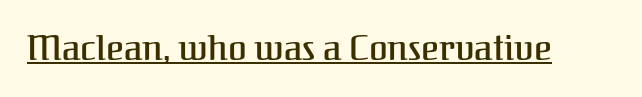
The image shows 34 px serif type, upright; set normal letter spacing, underlined; medium stroke contrast and a medium x-height.
